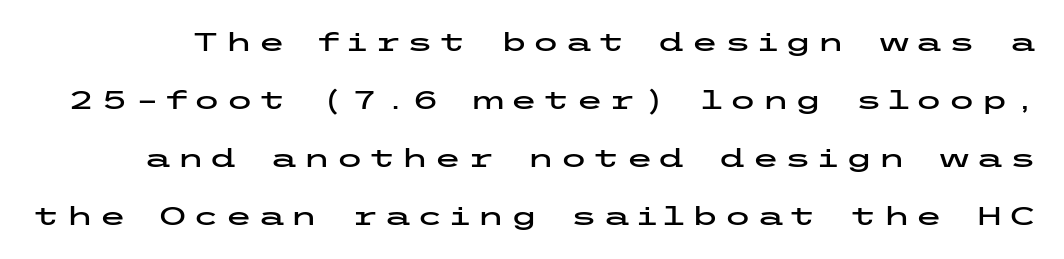
Q: Is the text italic (slanted)? A: No, it is upright.
Q: Is the text underlined? A: No.
Q: Is the spacing between letters normal or unusually wide? A: Unusually wide.
Q: Is the spacing between lines tight, normal or loose? A: Loose.
